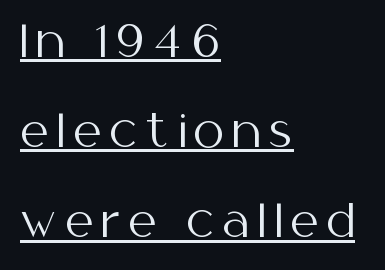
{"serif": "no", "italic": "no", "bold": "no", "weight": "regular", "width": "normal", "stroke_contrast": "medium", "x_height": "medium", "monospaced": "no", "underline": "yes", "align": "left", "line_spacing": "loose", "line_spacing_ratio": 2.05, "glyph_px": 44}
